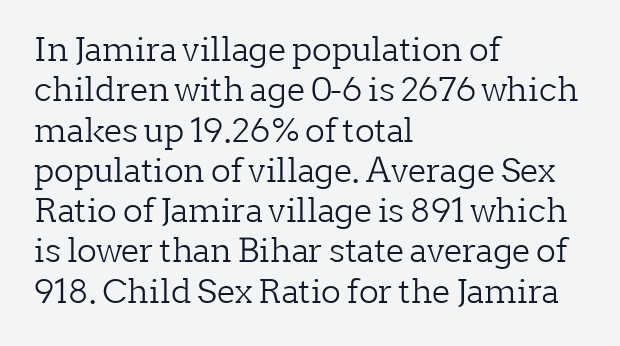
{"serif": "yes", "italic": "no", "bold": "no", "weight": "light", "width": "normal", "stroke_contrast": "low", "x_height": "medium", "monospaced": "no", "underline": "no", "align": "left", "line_spacing_ratio": 1.22, "letter_spacing": "normal", "letter_spacing_em": 0.0, "glyph_px": 33}
